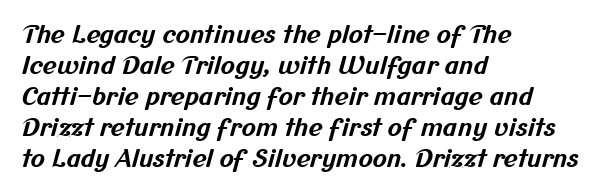
{"bold": "yes", "underline": "no", "align": "left", "line_spacing": "normal", "line_spacing_ratio": 1.29, "letter_spacing": "normal", "letter_spacing_em": 0.0, "glyph_px": 24}
